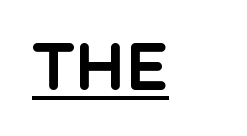
Varying glyph widths throughout — classic text-font behaviour. Compared with undecorated copy, this sample adds a rule below the words. Horizontally, the lines are justified to the leading edge only. The passage shown is typeset with a sans-serif family.
